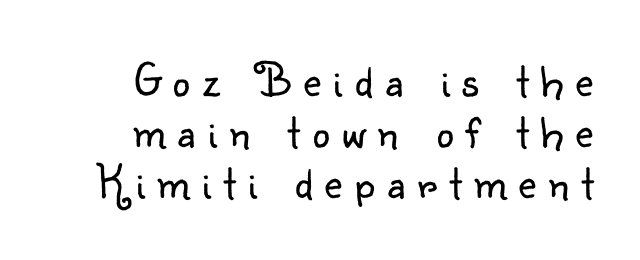
The image shows 49 px light sans-serif type, upright; set right-aligned, tight line spacing (1.04x), unusually wide letter spacing (+0.25 em), not underlined; low stroke contrast and a small x-height.
